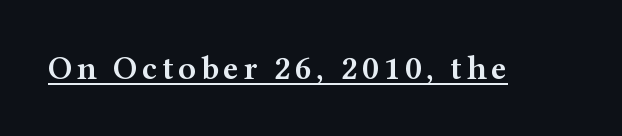
{"serif": "yes", "italic": "no", "bold": "semi", "weight": "semibold", "width": "wide", "stroke_contrast": "medium", "x_height": "medium", "monospaced": "no", "underline": "yes", "glyph_px": 34}
